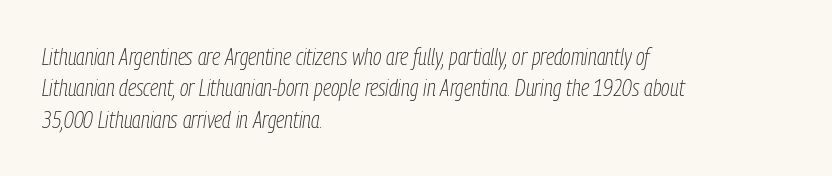
The image shows 23 px text type, italic (leaning right); set left-aligned, normal line spacing (1.36x), normal letter spacing, not underlined.
